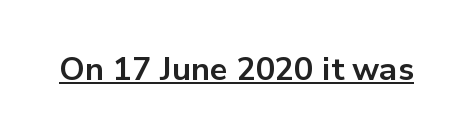
{"serif": "no", "italic": "no", "bold": "yes", "weight": "bold", "width": "normal", "stroke_contrast": "low", "x_height": "medium", "monospaced": "no", "underline": "yes", "letter_spacing": "normal", "letter_spacing_em": 0.0, "glyph_px": 32}
